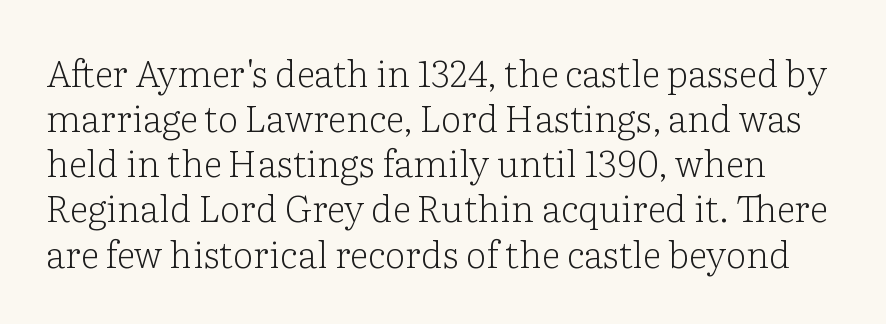
Q: Is the text bold? A: No.
Q: Is the text italic (slanted)? A: No, it is upright.
Q: Is the typeface a serif or a sans-serif typeface? A: Serif.
Q: Is the text underlined? A: No.
Q: Is the spacing between letters normal or unusually wide? A: Normal.
Q: Width (condensed, normal, or wide)? A: Normal.
Q: Stroke contrast? A: Low.
Q: x-height? A: Medium.
Q: Monospaced? A: No.
